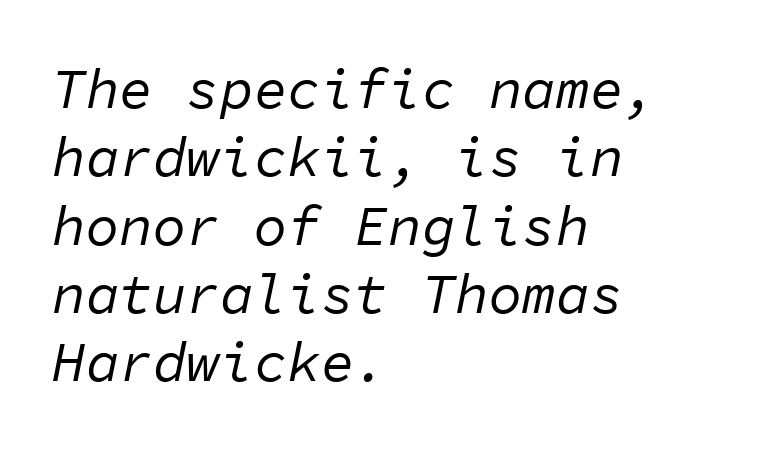
The image shows 56 px regular-weight type, italic (leaning right), monospaced; set left-aligned, line spacing 1.22x, normal letter spacing, not underlined; low stroke contrast and a medium x-height.
